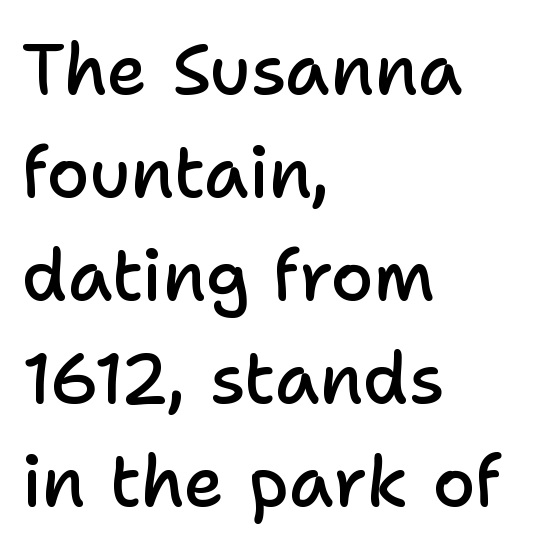
Q: Is the text bold? A: Semi-bold.
Q: Is the text italic (slanted)? A: No, it is upright.
Q: Is the typeface a serif or a sans-serif typeface? A: Sans-serif.
Q: Is the text underlined? A: No.
Q: How is the paragraph aligned? A: Left-aligned.
Q: Is the spacing between letters normal or unusually wide? A: Normal.
Q: Is the spacing between lines tight, normal or loose? A: Normal.
Q: Width (condensed, normal, or wide)? A: Normal.
Q: Stroke contrast? A: Low.
Q: x-height? A: Medium.
Q: Monospaced? A: No.
